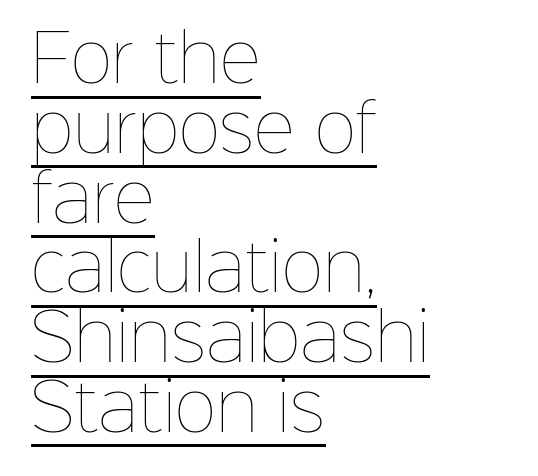
Underlined type. Each new line begins almost immediately beneath the previous one. These lines are rendered in a variable-pitch font. Notice how the stems are strictly vertical — no italics here. The font sits on the lighter half of the weight spectrum, regular included.
